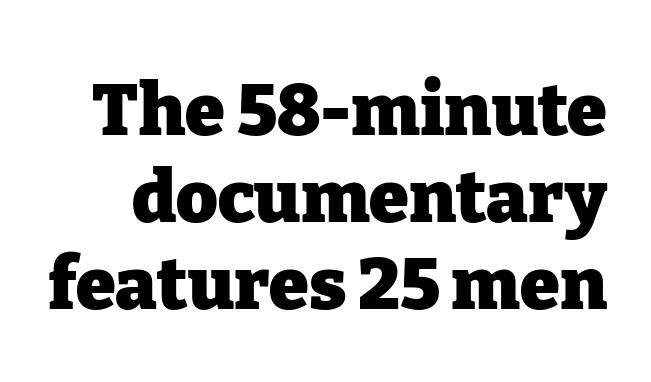
{"serif": "yes", "italic": "no", "bold": "yes", "weight": "heavy", "width": "normal", "stroke_contrast": "low", "x_height": "medium", "monospaced": "no", "underline": "no", "line_spacing_ratio": 1.21, "letter_spacing": "normal", "letter_spacing_em": 0.0, "glyph_px": 72}
